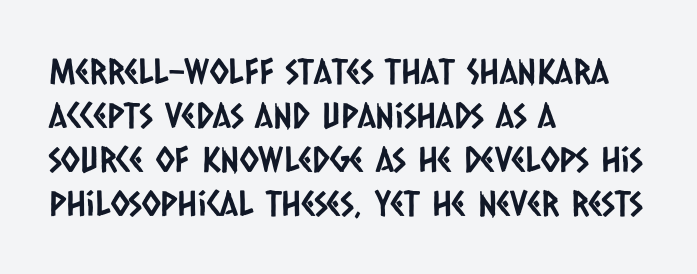
Compared with a centered layout, this one pins lines to the left instead. Character widths vary here, with narrow letters taking less room than wide ones. Unmarked baselines from the first word to the last. Regarding leading, the lines here are spaced in the standard way. This rendering employs a face without finishing strokes, i.e., a sans-serif. There is no visible air inserted between adjacent glyphs.
